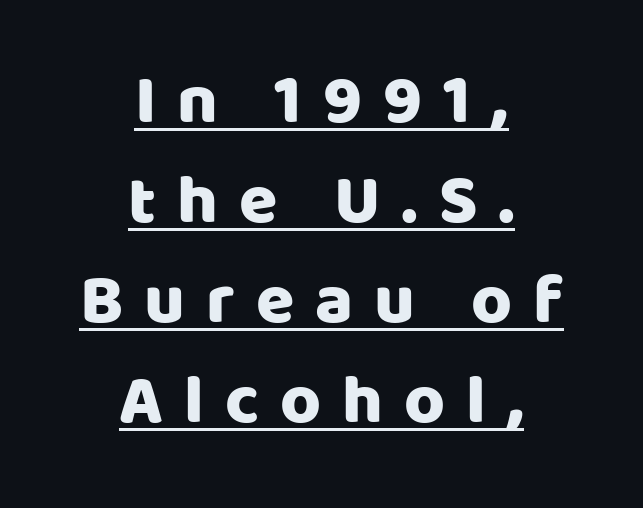
The image shows 70 px sans-serif type, upright; set centered, normal line spacing (1.43x), unusually wide letter spacing (+0.3 em), underlined; low stroke contrast and a large x-height.
